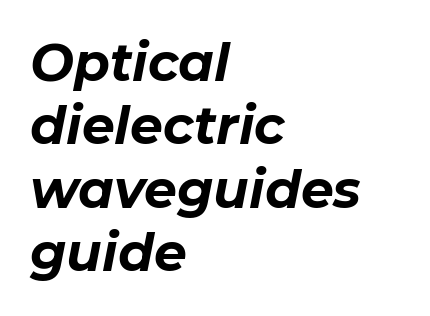
Q: Is the text bold? A: Yes.
Q: Is the text italic (slanted)? A: Yes, it leans right by about 11 degrees.
Q: Is the text underlined? A: No.
Q: How is the paragraph aligned? A: Left-aligned.
Q: Is the spacing between letters normal or unusually wide? A: Normal.
Q: Width (condensed, normal, or wide)? A: Normal.
Q: Stroke contrast? A: Low.
Q: x-height? A: Medium.
Q: Monospaced? A: No.
